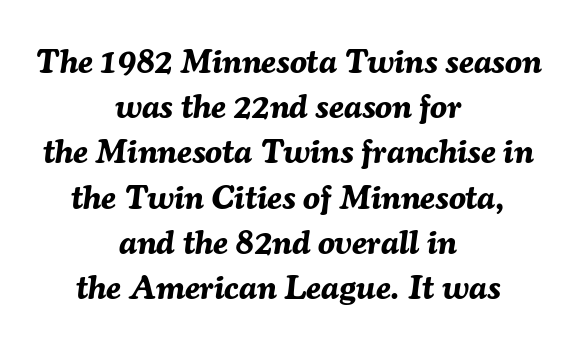
{"italic": "yes", "lean": "right", "slant_degrees": 7, "bold": "yes", "weight": "bold", "width": "normal", "stroke_contrast": "medium", "x_height": "medium", "monospaced": "no", "underline": "no", "align": "center", "line_spacing": "normal", "line_spacing_ratio": 1.33, "letter_spacing": "normal", "letter_spacing_em": 0.0, "glyph_px": 34}
